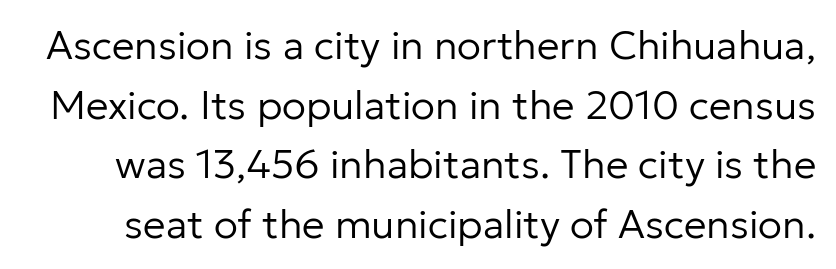
The image shows 40 px regular-weight sans-serif type, upright; set normal line spacing (1.49x), normal letter spacing, not underlined; low stroke contrast and a medium x-height.
